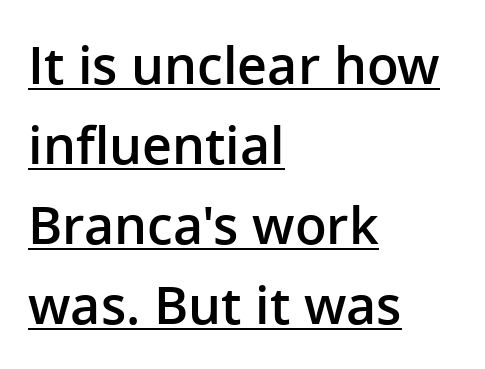
The image shows 52 px semibold sans-serif type, upright; set left-aligned, normal line spacing (1.54x), normal letter spacing, underlined; low stroke contrast and a medium x-height.
